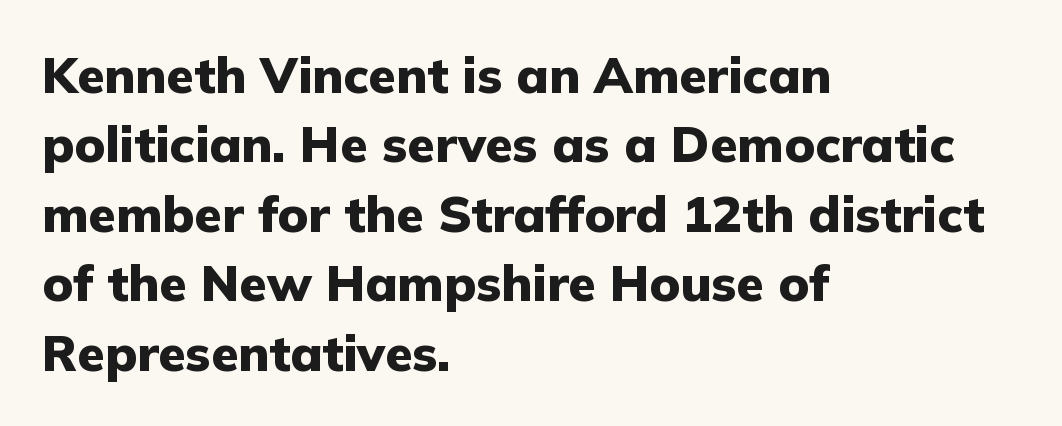
Note: no serifs on the glyphs. The type is set solid horizontally, with unmodified tracking. Plain, unruled lines of type. The typography opts for an upright posture over an oblique one. Think of a printed novel: that variable character pitch is what you see here. Each line starts at the same left margin while the right side varies.
